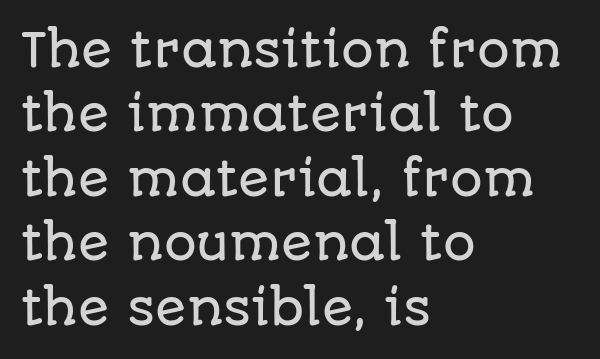
{"serif": "no", "italic": "no", "width": "normal", "stroke_contrast": "low", "x_height": "large", "monospaced": "no", "underline": "no", "align": "left", "line_spacing": "normal", "line_spacing_ratio": 1.4, "letter_spacing": "normal", "letter_spacing_em": 0.0, "glyph_px": 46}
